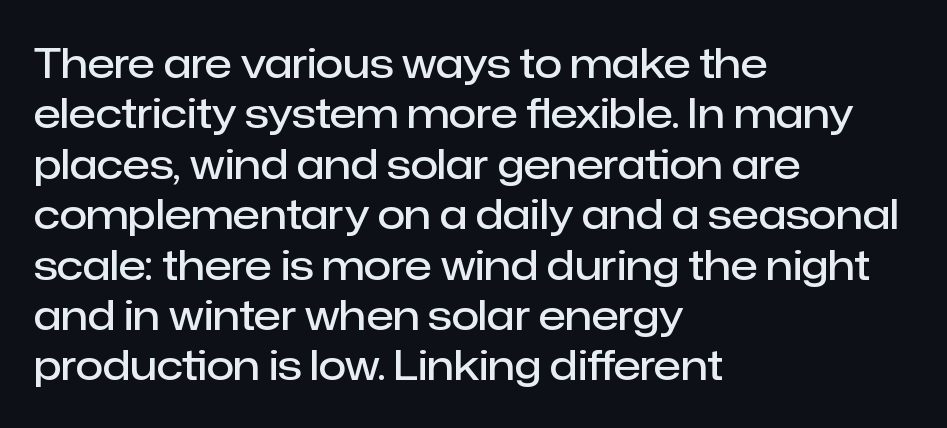
The image shows 40 px semibold sans-serif type, upright; set left-aligned, normal line spacing (1.26x), normal letter spacing, not underlined; low stroke contrast and a medium x-height.
